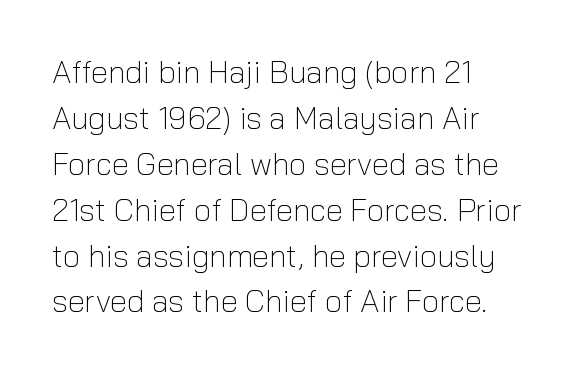
The image shows 31 px light sans-serif type, upright; set left-aligned, normal line spacing (1.48x), normal letter spacing, not underlined; low stroke contrast and a medium x-height.
